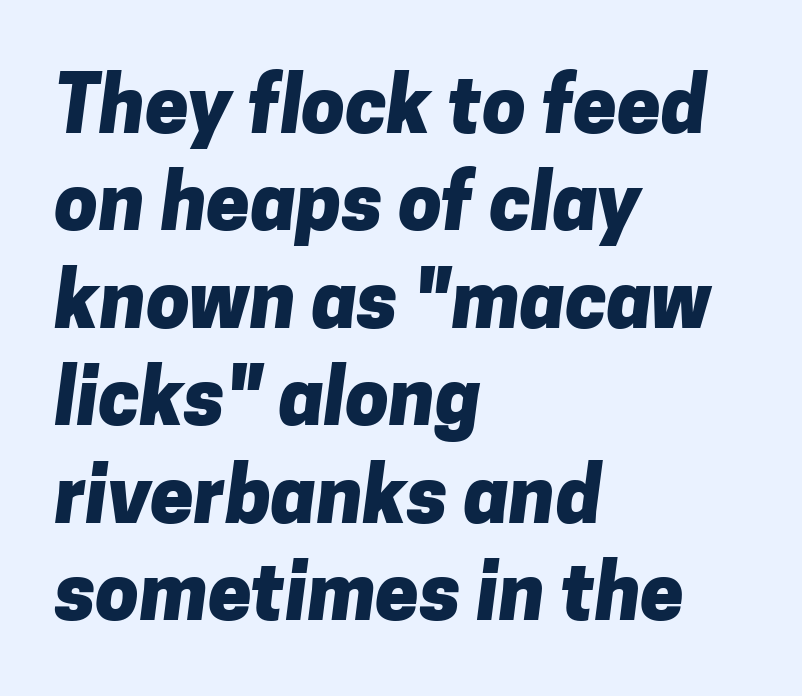
The text was rendered using a sans face with plain stroke endings. Letter spacing: default. Just letters on the line, the space beneath them empty. This block has exactly the height ordinary leading produces. Horizontally, the lines are justified to the leading edge only. The letters advance in unequal steps, a hallmark of proportional type.
